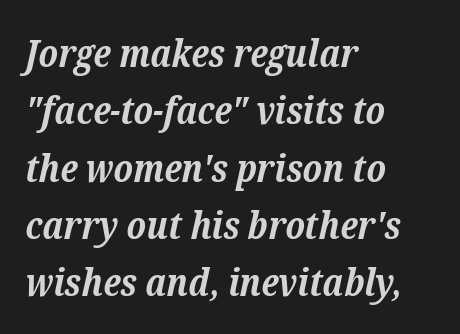
Think of a printed novel: that variable character pitch is what you see here. This sample uses plain, unmodified letter spacing. Compared with an ordinary text face, these strokes are far heavier — a full bold. Casual observation: everything's shoved over to the left. Style check: oblique. Are there feet on the stems? There are — it's a serif.
